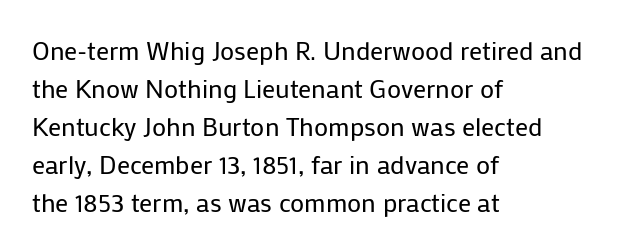
The image shows 26 px text type, upright; set left-aligned, normal line spacing (1.46x), normal letter spacing, not underlined.
